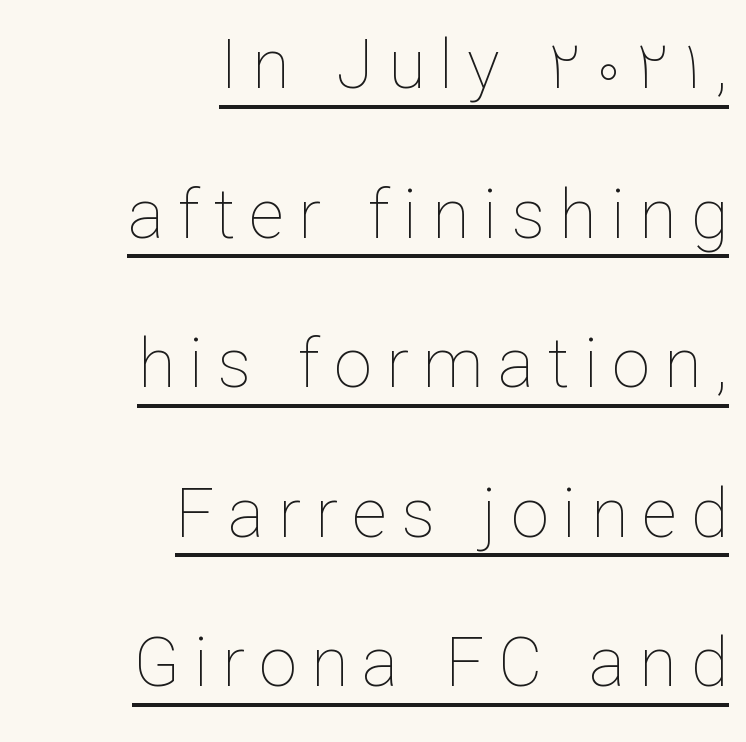
Caption: expanded tracking, letters set apart. The passage is arranged like a letterhead date or caption credit — flush right. The lettering stays uniformly vertical, giving the passage a roman look. The rendering uses a large line-height, opening up the rows.
